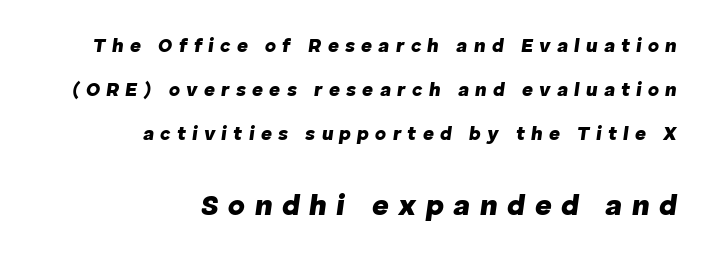
Q: Is the text bold? A: Yes.
Q: Is the text italic (slanted)? A: Yes, it leans right by about 8 degrees.
Q: Is the text underlined? A: No.
Q: How is the paragraph aligned? A: Right-aligned.
Q: Is the spacing between letters normal or unusually wide? A: Unusually wide.
Q: Is the spacing between lines tight, normal or loose? A: Loose.
Q: Which block of text is set in a larger size, the first (top) or the second (bottom)? A: The second (bottom) one.
Q: Width (condensed, normal, or wide)? A: Normal.
Q: Stroke contrast? A: Low.
Q: x-height? A: Medium.
Q: Monospaced? A: No.
